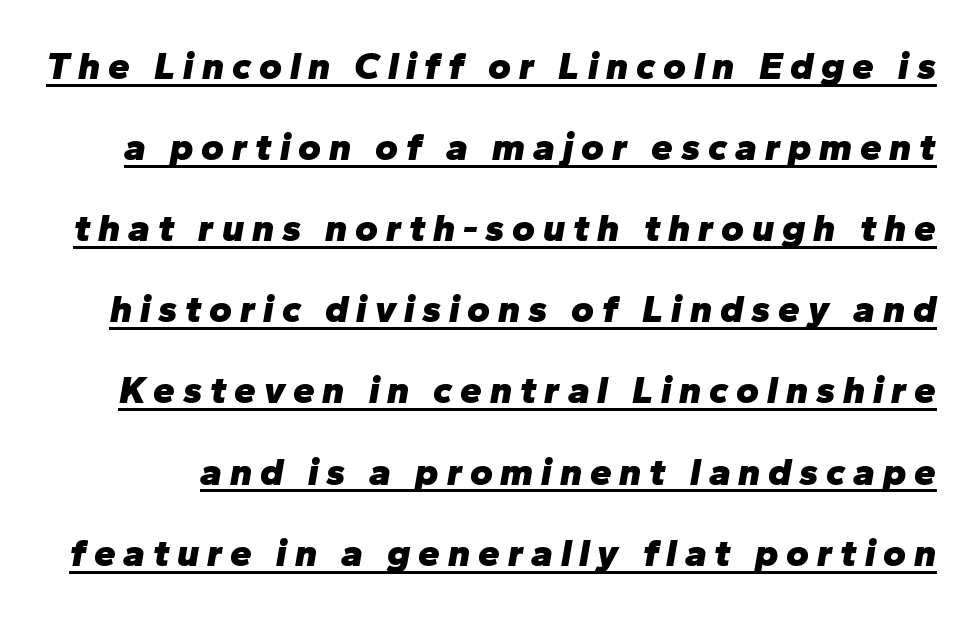
{"italic": "yes", "lean": "right", "slant_degrees": 10, "bold": "yes", "weight": "heavy", "width": "normal", "stroke_contrast": "low", "x_height": "medium", "monospaced": "no", "underline": "yes", "line_spacing": "loose", "line_spacing_ratio": 2.08, "letter_spacing": "wide", "letter_spacing_em": 0.2, "glyph_px": 39}
